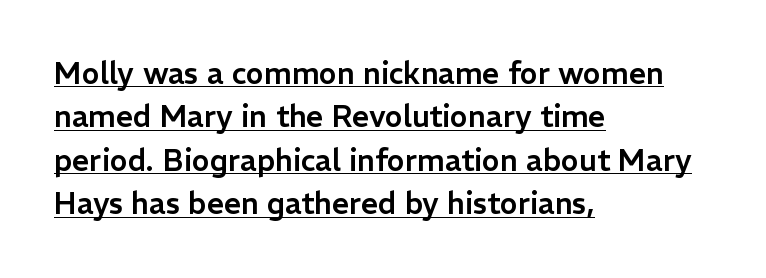
In terms of letterspacing, this is plain default setting. In terms of posture, this sample is upright. Leftover space on each line is placed entirely after the last word. Line spacing here is normal. In designer terms, the underline attribute is active on this setting. These lines are composed in type without serifs.
